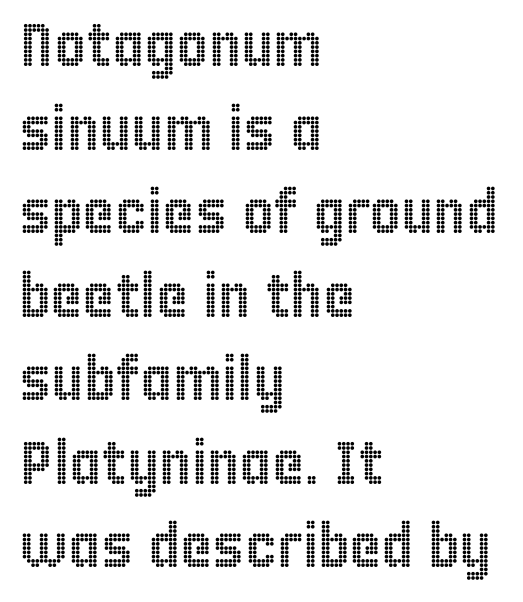
{"italic": "no", "width": "condensed", "x_height": "large", "monospaced": "no", "underline": "no", "align": "left", "line_spacing": "normal", "line_spacing_ratio": 1.37, "letter_spacing": "normal", "letter_spacing_em": 0.0, "glyph_px": 61}
